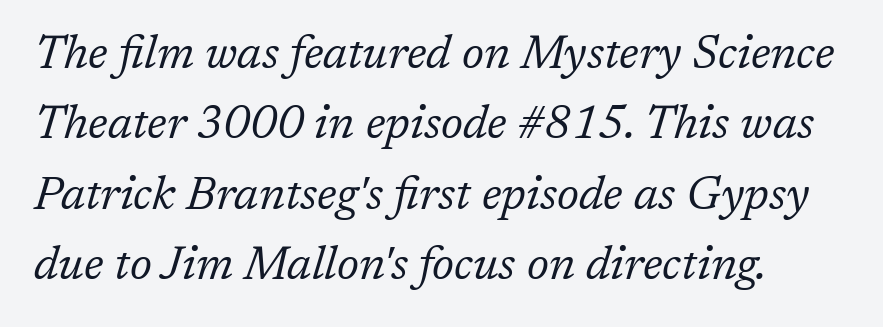
This is oblique type, the kind used for emphasis or titles. You could not count columns in this text — the font is proportionally spaced. Unlike a clean sans, this face finishes its strokes with serifs. Rows of type keep a routine distance in the vertical direction. Notice how the passage keeps a crisp vertical edge on the left only.
